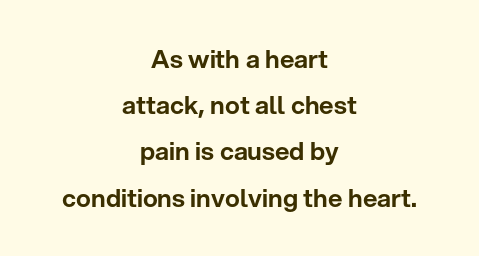
{"italic": "no", "underline": "no", "align": "center", "line_spacing_ratio": 1.85, "letter_spacing": "normal", "letter_spacing_em": 0.0, "glyph_px": 25}
